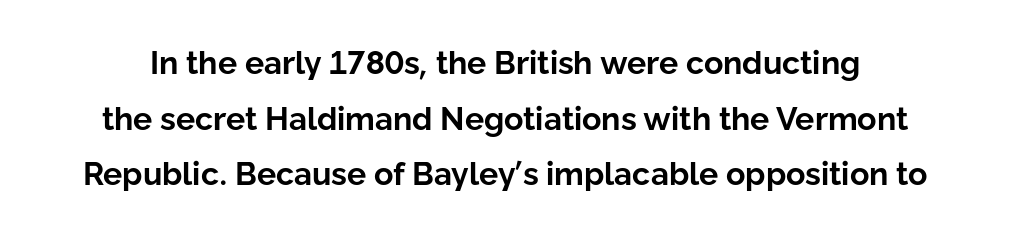
The image shows 32 px bold sans-serif type, upright; set line spacing 1.74x, normal letter spacing, not underlined; low stroke contrast and a medium x-height.
